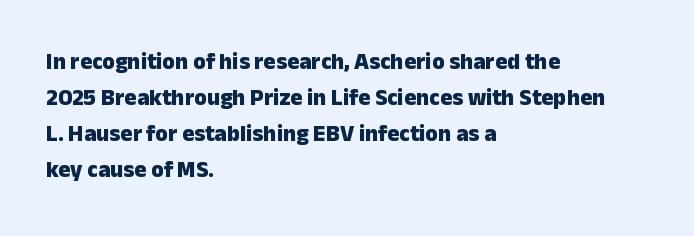
The line-height multiplier appears to be the usual default. Plain, unruled lines of type. The type is set solid horizontally, with unmodified tracking. Horizontal alignment here is leftward, the default for most running prose. Does the weight exceed regular? Yes, all the way to bold.
